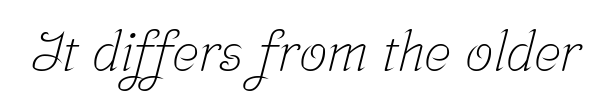
Q: Is the text bold? A: No.
Q: Is the typeface a serif or a sans-serif typeface? A: Serif.
Q: Is the text underlined? A: No.
Q: Is the spacing between letters normal or unusually wide? A: Normal.
Q: Width (condensed, normal, or wide)? A: Condensed.
Q: Stroke contrast? A: Low.
Q: x-height? A: Medium.
Q: Monospaced? A: No.
